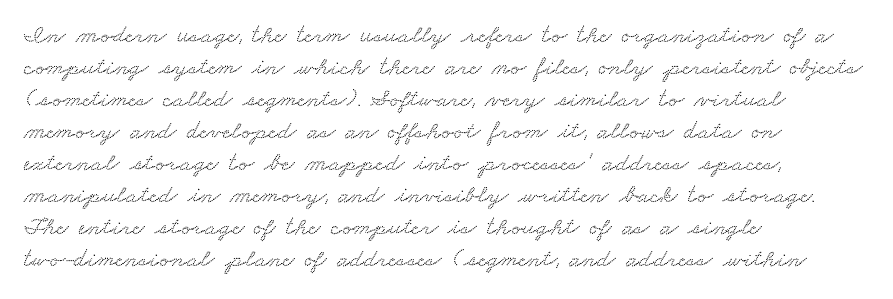
{"underline": "no", "align": "left", "line_spacing_ratio": 1.23, "letter_spacing": "normal", "letter_spacing_em": 0.0, "glyph_px": 26}
